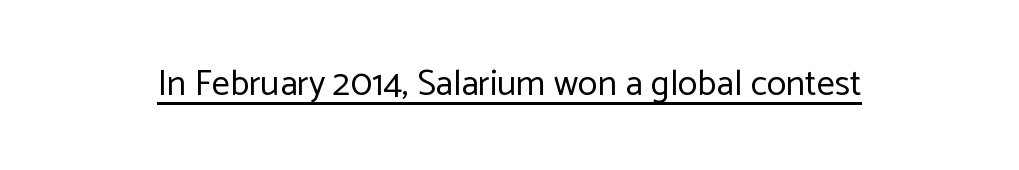
{"serif": "no", "italic": "no", "bold": "no", "weight": "regular", "width": "normal", "stroke_contrast": "low", "x_height": "medium", "monospaced": "no", "underline": "yes", "letter_spacing": "normal", "letter_spacing_em": 0.0, "glyph_px": 36}
